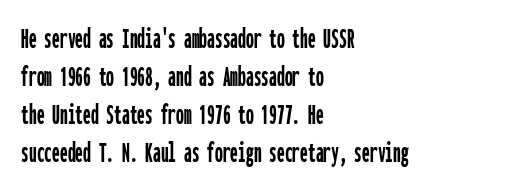
Q: Is the text italic (slanted)? A: No, it is upright.
Q: Is the typeface a serif or a sans-serif typeface? A: Sans-serif.
Q: Is the text underlined? A: No.
Q: How is the paragraph aligned? A: Left-aligned.
Q: Is the spacing between letters normal or unusually wide? A: Normal.
Q: Width (condensed, normal, or wide)? A: Condensed.
Q: Stroke contrast? A: Low.
Q: x-height? A: Medium.
Q: Monospaced? A: Yes.
